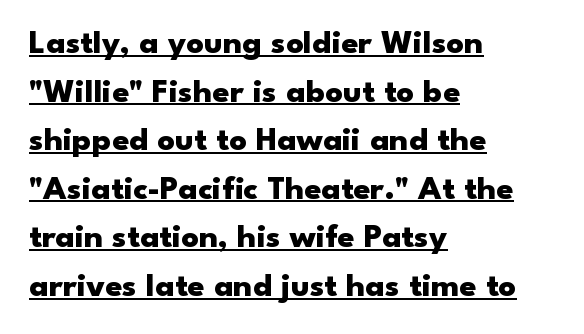
{"serif": "no", "italic": "no", "bold": "yes", "weight": "heavy", "width": "wide", "stroke_contrast": "low", "x_height": "small", "monospaced": "no", "underline": "yes", "align": "left", "line_spacing": "normal", "line_spacing_ratio": 1.43, "letter_spacing": "normal", "letter_spacing_em": 0.0, "glyph_px": 34}
